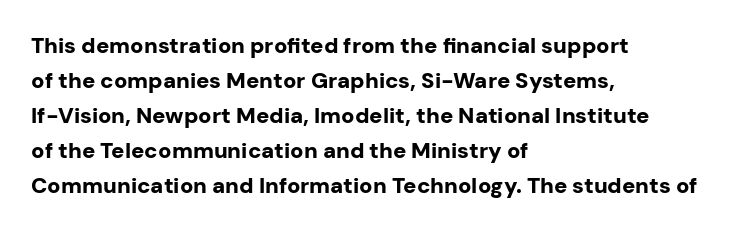
Q: Is the text bold? A: Yes.
Q: Is the text italic (slanted)? A: No, it is upright.
Q: Is the text underlined? A: No.
Q: How is the paragraph aligned? A: Left-aligned.
Q: Is the spacing between letters normal or unusually wide? A: Normal.
Q: Is the spacing between lines tight, normal or loose? A: Normal.
